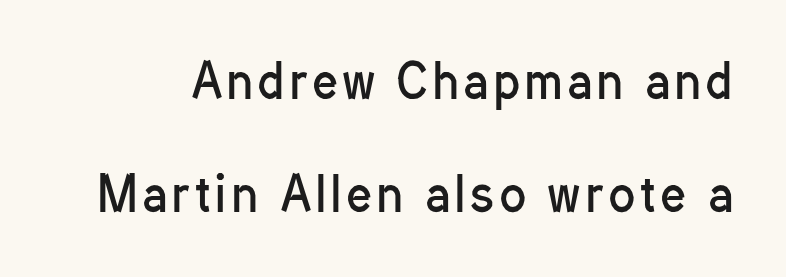
Q: Is the text bold? A: No.
Q: Is the text italic (slanted)? A: No, it is upright.
Q: Is the typeface a serif or a sans-serif typeface? A: Sans-serif.
Q: Is the text underlined? A: No.
Q: Is the spacing between lines tight, normal or loose? A: Loose.
Q: Width (condensed, normal, or wide)? A: Condensed.
Q: Stroke contrast? A: Low.
Q: x-height? A: Medium.
Q: Monospaced? A: No.
